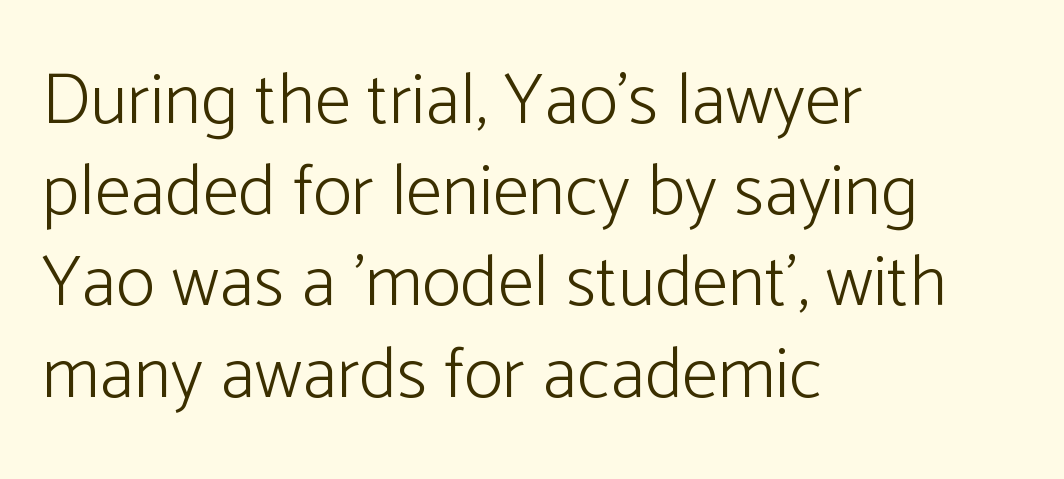
{"serif": "no", "italic": "no", "bold": "no", "weight": "light", "width": "normal", "stroke_contrast": "low", "x_height": "medium", "monospaced": "no", "underline": "no", "align": "left", "line_spacing": "normal", "line_spacing_ratio": 1.25, "letter_spacing": "normal", "letter_spacing_em": 0.0, "glyph_px": 73}
